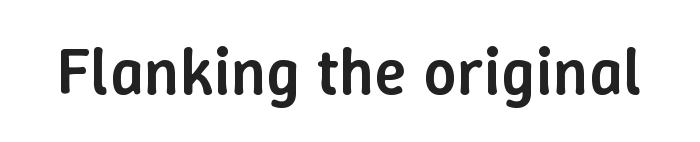
The image shows 66 px semibold type, upright; set normal letter spacing, not underlined; low stroke contrast and a medium x-height.
